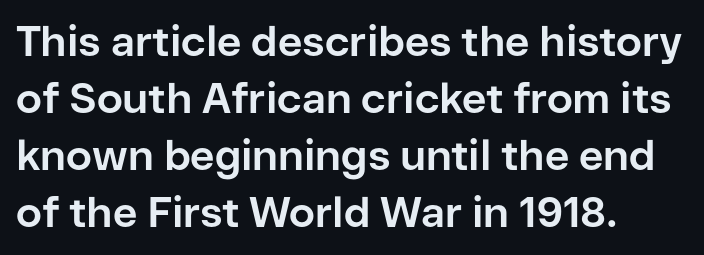
Q: Is the text bold? A: Yes.
Q: Is the text italic (slanted)? A: No, it is upright.
Q: Is the typeface a serif or a sans-serif typeface? A: Sans-serif.
Q: Is the text underlined? A: No.
Q: How is the paragraph aligned? A: Left-aligned.
Q: Is the spacing between letters normal or unusually wide? A: Normal.
Q: Is the spacing between lines tight, normal or loose? A: Normal.
Q: Width (condensed, normal, or wide)? A: Normal.
Q: Stroke contrast? A: Low.
Q: x-height? A: Medium.
Q: Monospaced? A: No.
